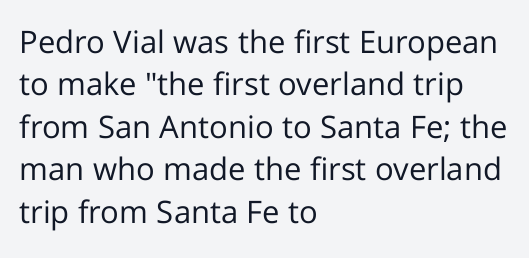
{"serif": "no", "italic": "no", "bold": "no", "weight": "regular", "width": "normal", "stroke_contrast": "low", "x_height": "medium", "monospaced": "no", "underline": "no", "align": "left", "line_spacing": "normal", "line_spacing_ratio": 1.37, "letter_spacing": "normal", "letter_spacing_em": 0.0, "glyph_px": 31}
